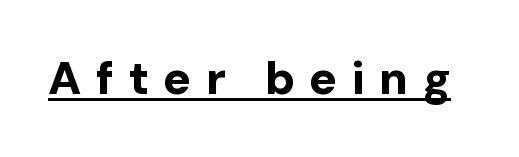
The rendering uses natural spacing where letterforms have individual widths. Vertical strokes here are truly vertical. These words are printed bold, with thick strokes throughout. The font family rendered here belongs to the sans-serif group. The passage shown is underscored from start to finish.
